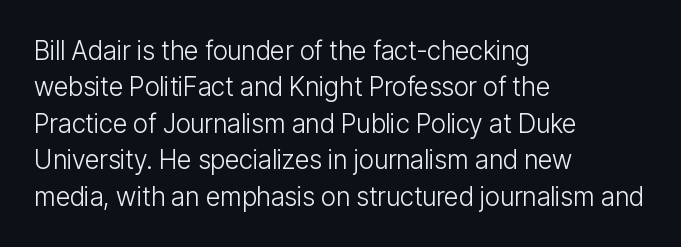
{"italic": "no", "bold": "no", "underline": "no", "align": "left", "line_spacing": "normal", "line_spacing_ratio": 1.4, "letter_spacing": "normal", "letter_spacing_em": 0.0, "glyph_px": 26}
